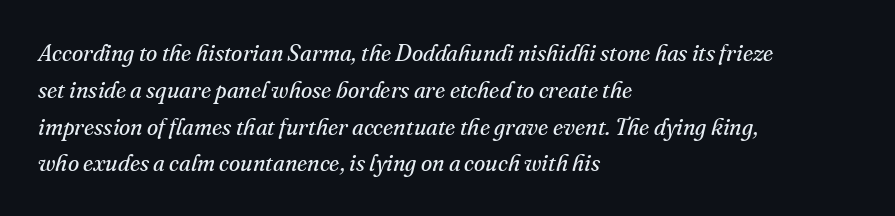
Q: Is the text bold? A: No.
Q: Is the text italic (slanted)? A: Yes, it leans right by about 16 degrees.
Q: Is the text underlined? A: No.
Q: How is the paragraph aligned? A: Left-aligned.
Q: Is the spacing between letters normal or unusually wide? A: Normal.
Q: Is the spacing between lines tight, normal or loose? A: Normal.
